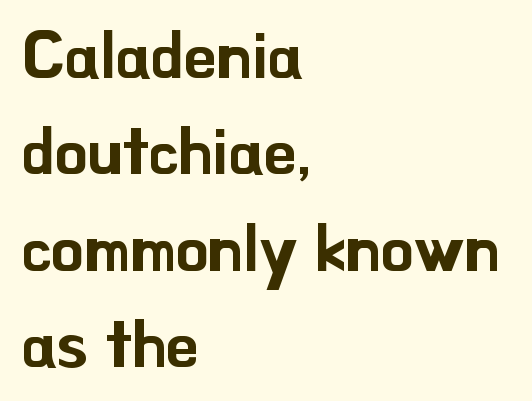
Q: Is the text italic (slanted)? A: No, it is upright.
Q: Is the typeface a serif or a sans-serif typeface? A: Sans-serif.
Q: Is the text underlined? A: No.
Q: How is the paragraph aligned? A: Left-aligned.
Q: Is the spacing between letters normal or unusually wide? A: Normal.
Q: Is the spacing between lines tight, normal or loose? A: Normal.
Q: Width (condensed, normal, or wide)? A: Normal.
Q: Stroke contrast? A: Low.
Q: x-height? A: Small.
Q: Monospaced? A: No.
